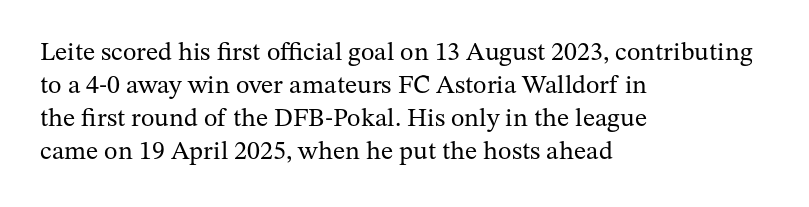
The image shows 26 px text type, upright; set left-aligned, normal line spacing (1.27x), normal letter spacing, not underlined.
